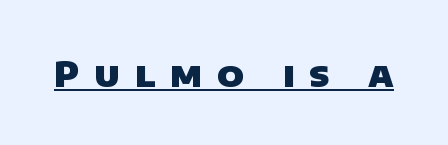
Q: Is the text bold? A: Yes.
Q: Is the typeface a serif or a sans-serif typeface? A: Sans-serif.
Q: Is the text underlined? A: Yes.
Q: Is the spacing between letters normal or unusually wide? A: Unusually wide.
Q: Width (condensed, normal, or wide)? A: Normal.
Q: Stroke contrast? A: Low.
Q: x-height? A: Large.
Q: Monospaced? A: No.
